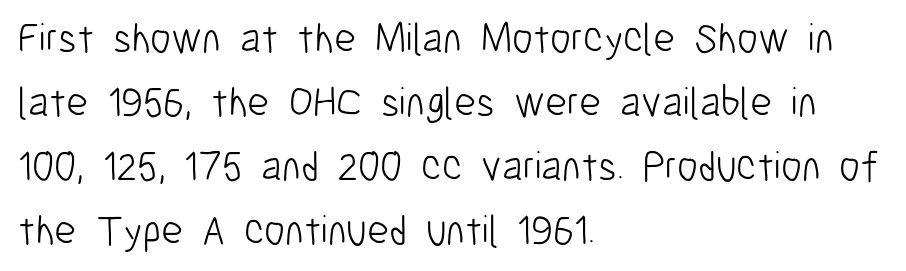
{"serif": "no", "italic": "no", "bold": "no", "weight": "light", "width": "condensed", "stroke_contrast": "low", "x_height": "medium", "monospaced": "no", "underline": "no", "align": "left", "line_spacing": "normal", "line_spacing_ratio": 1.52, "letter_spacing": "normal", "letter_spacing_em": 0.0, "glyph_px": 42}
